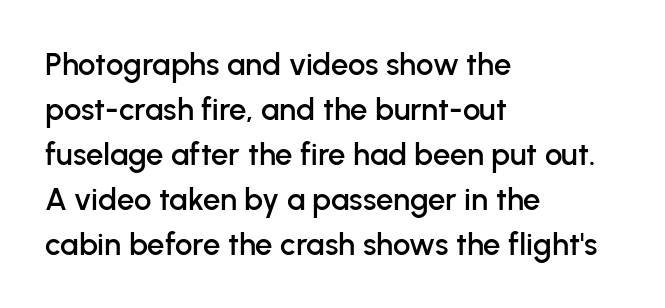
Q: Is the text italic (slanted)? A: No, it is upright.
Q: Is the typeface a serif or a sans-serif typeface? A: Sans-serif.
Q: Is the text underlined? A: No.
Q: How is the paragraph aligned? A: Left-aligned.
Q: Is the spacing between letters normal or unusually wide? A: Normal.
Q: Is the spacing between lines tight, normal or loose? A: Normal.
Q: Width (condensed, normal, or wide)? A: Normal.
Q: Stroke contrast? A: Low.
Q: x-height? A: Medium.
Q: Monospaced? A: No.
